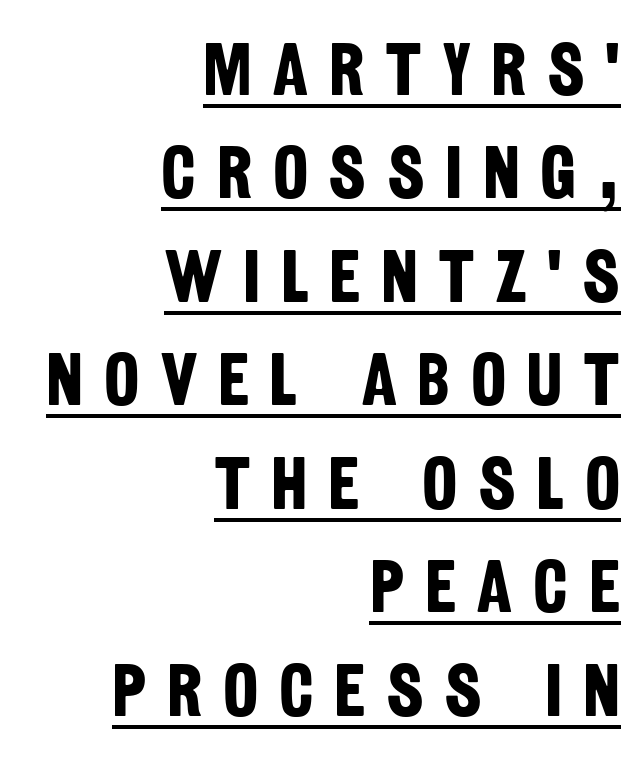
Check where the strokes stop: nothing finishes them off — pure sans. Reading down the column, the eye jumps a familiar distance to each next line. The gaps between neighbouring characters are conspicuously large. This rendering features underlined lettering. Proportional: the letters do not fall into vertical columns. These lines carry a lot of weight — the face is fully bold.
